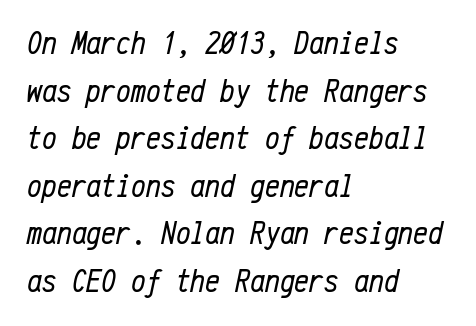
The image shows 33 px regular-weight, condensed type, italic (leaning right), monospaced; set left-aligned, normal line spacing (1.44x), normal letter spacing, not underlined; low stroke contrast and a medium x-height.
